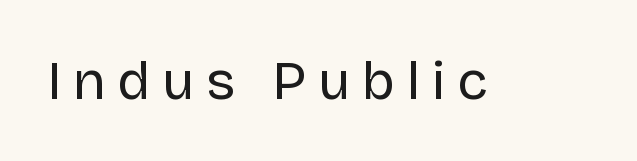
{"serif": "no", "italic": "no", "bold": "no", "weight": "regular", "width": "normal", "stroke_contrast": "low", "x_height": "large", "monospaced": "no", "underline": "no", "letter_spacing": "wide", "letter_spacing_em": 0.21, "glyph_px": 55}
